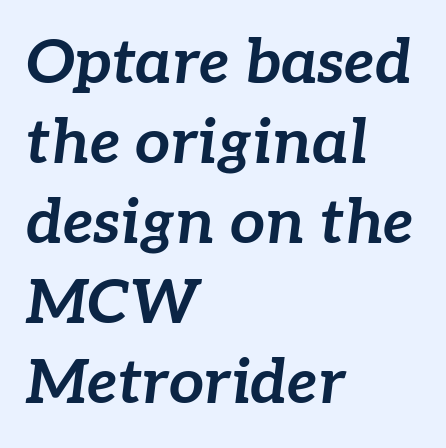
{"italic": "yes", "lean": "right", "slant_degrees": 7, "bold": "yes", "weight": "bold", "width": "normal", "stroke_contrast": "low", "x_height": "medium", "monospaced": "no", "underline": "no", "align": "left", "line_spacing": "normal", "line_spacing_ratio": 1.29, "letter_spacing": "normal", "letter_spacing_em": 0.0, "glyph_px": 62}
